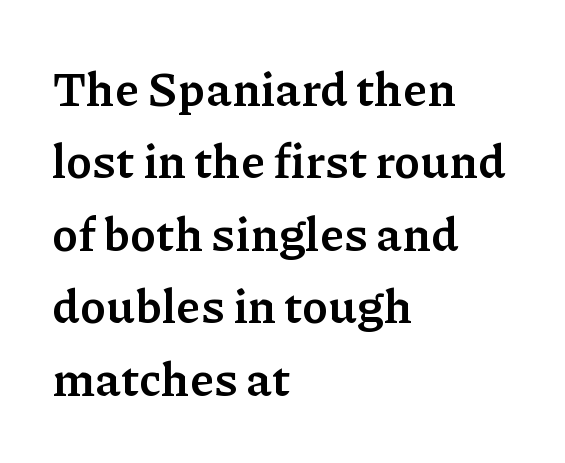
Q: Is the text bold? A: Yes.
Q: Is the text italic (slanted)? A: No, it is upright.
Q: Is the typeface a serif or a sans-serif typeface? A: Serif.
Q: Is the text underlined? A: No.
Q: How is the paragraph aligned? A: Left-aligned.
Q: Is the spacing between letters normal or unusually wide? A: Normal.
Q: Is the spacing between lines tight, normal or loose? A: Normal.
Q: Width (condensed, normal, or wide)? A: Normal.
Q: Stroke contrast? A: Low.
Q: x-height? A: Medium.
Q: Monospaced? A: No.
